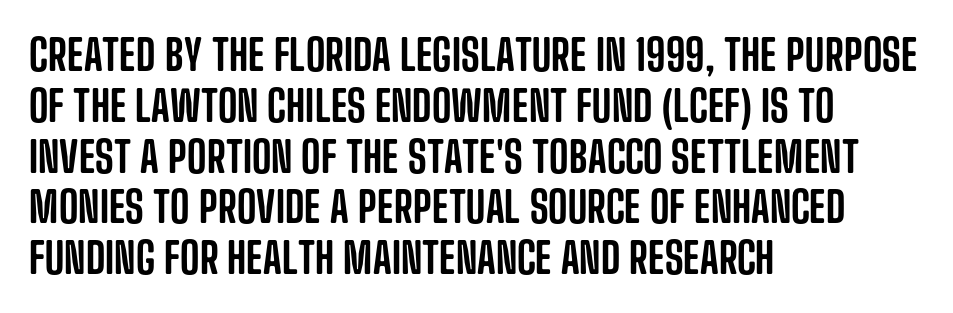
Q: Is the text italic (slanted)? A: No, it is upright.
Q: Is the typeface a serif or a sans-serif typeface? A: Sans-serif.
Q: Is the text underlined? A: No.
Q: How is the paragraph aligned? A: Left-aligned.
Q: Is the spacing between letters normal or unusually wide? A: Normal.
Q: Width (condensed, normal, or wide)? A: Condensed.
Q: Stroke contrast? A: Low.
Q: x-height? A: Large.
Q: Monospaced? A: No.
